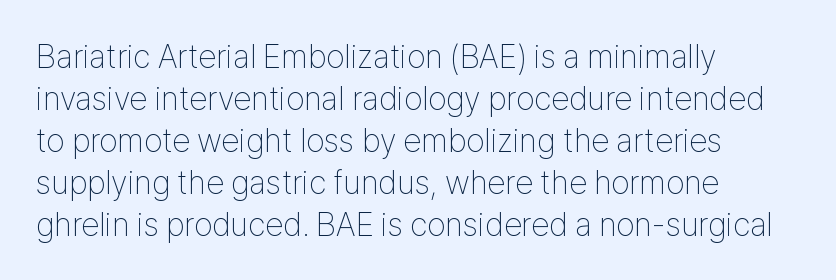
{"serif": "no", "italic": "no", "bold": "no", "weight": "thin", "width": "condensed", "stroke_contrast": "low", "x_height": "medium", "monospaced": "no", "underline": "no", "align": "left", "line_spacing": "normal", "line_spacing_ratio": 1.27, "letter_spacing": "normal", "letter_spacing_em": 0.0, "glyph_px": 33}
